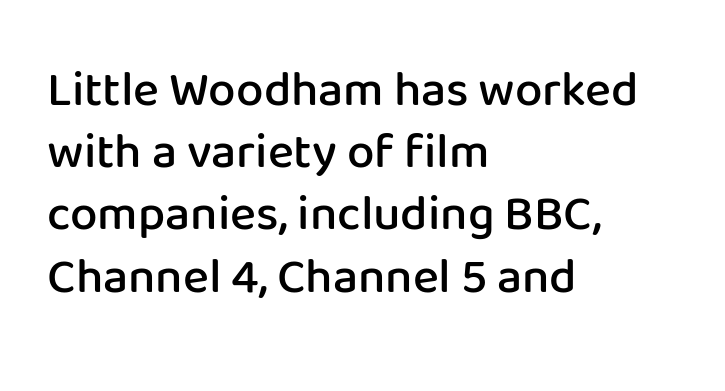
Q: Is the text bold? A: Semi-bold.
Q: Is the text italic (slanted)? A: No, it is upright.
Q: Is the typeface a serif or a sans-serif typeface? A: Sans-serif.
Q: Is the text underlined? A: No.
Q: How is the paragraph aligned? A: Left-aligned.
Q: Is the spacing between letters normal or unusually wide? A: Normal.
Q: Is the spacing between lines tight, normal or loose? A: Normal.
Q: Width (condensed, normal, or wide)? A: Normal.
Q: Stroke contrast? A: Low.
Q: x-height? A: Medium.
Q: Monospaced? A: No.
